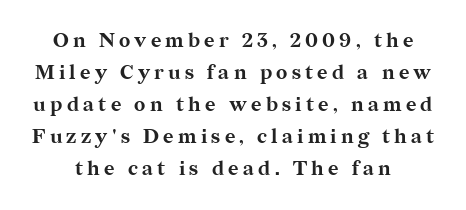
The image shows 20 px bold type, upright; set centered, normal line spacing (1.6x), unusually wide letter spacing (+0.21 em), not underlined.
